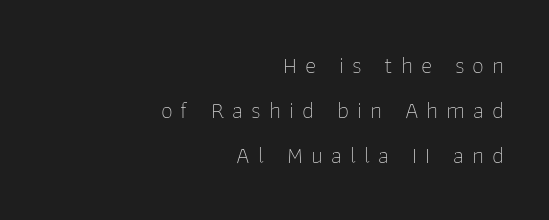
Letters rest on an invisible, unmarked baseline. In CSS terms this would be text-align: right. The characters are drawn with everyday or finer stroke widths. Is the letter spacing exaggerated? Yes — the characters are pushed far apart. Characters remain perfectly vertical along every line.
